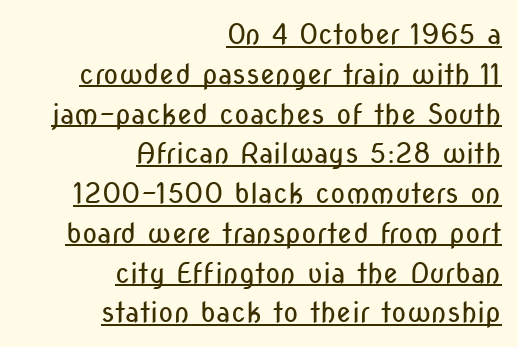
Q: Is the text bold? A: No.
Q: Is the text italic (slanted)? A: No, it is upright.
Q: Is the typeface a serif or a sans-serif typeface? A: Sans-serif.
Q: Is the text underlined? A: Yes.
Q: How is the paragraph aligned? A: Right-aligned.
Q: Is the spacing between letters normal or unusually wide? A: Normal.
Q: Is the spacing between lines tight, normal or loose? A: Normal.
Q: Width (condensed, normal, or wide)? A: Condensed.
Q: Stroke contrast? A: Low.
Q: x-height? A: Medium.
Q: Monospaced? A: No.
